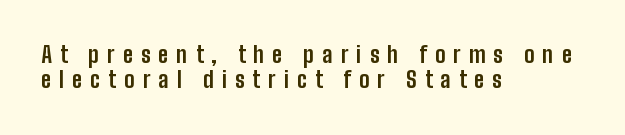
This rendering widens character spacing well past its baseline value. It's the straight-up-and-down kind of type. The area under the type is left untouched. Weight check: bold — yes, fully.
